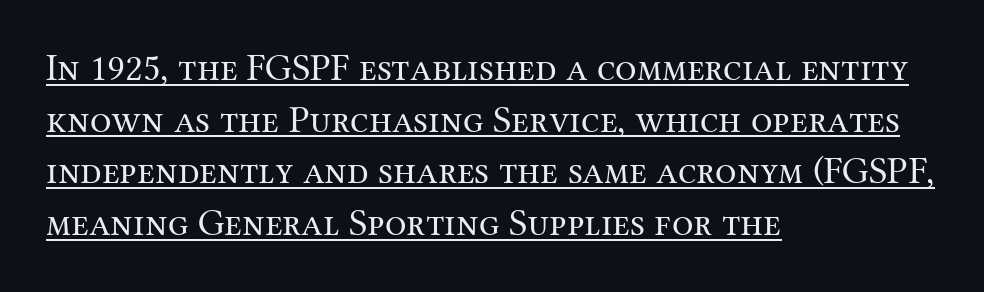
A classic flush-left, rag-right setting is used for this passage. The letters carry serifs — small finishing strokes at the ends of their stems. Weight: regular or lighter. Characters remain perfectly vertical along every line. Students, observe: this is what conventionally led text looks like. These characters rest on top of a visible drawn line.
